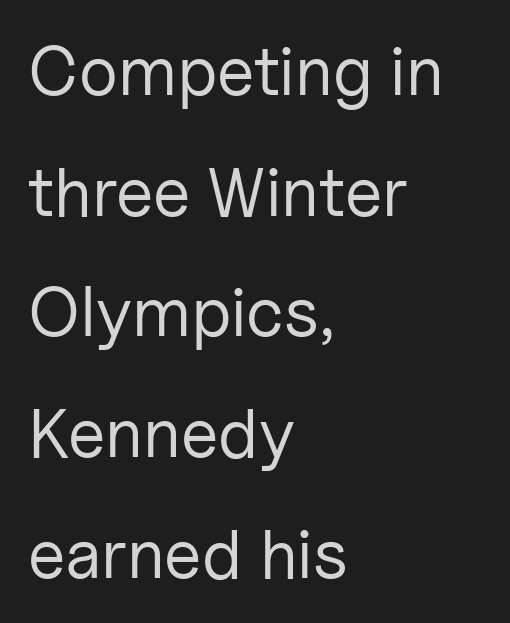
The image shows 69 px regular-weight sans-serif type, upright; set left-aligned, line spacing 1.75x, normal letter spacing, not underlined; low stroke contrast and a medium x-height.
